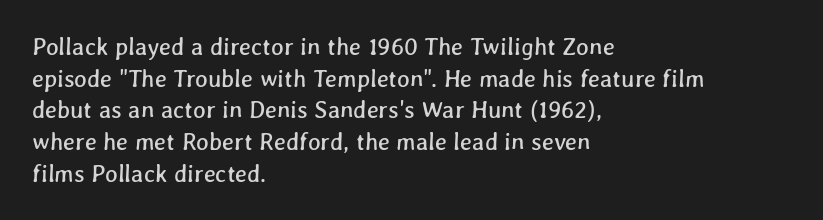
{"underline": "no", "align": "left", "line_spacing": "normal", "line_spacing_ratio": 1.32, "letter_spacing": "normal", "letter_spacing_em": 0.0, "glyph_px": 24}
